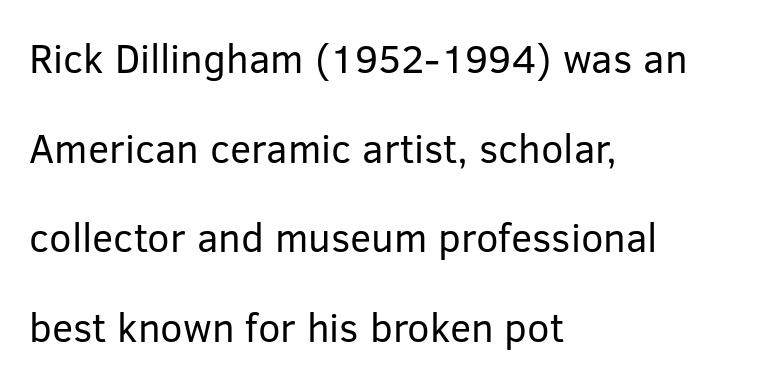
Q: Is the text bold? A: No.
Q: Is the text italic (slanted)? A: No, it is upright.
Q: Is the typeface a serif or a sans-serif typeface? A: Sans-serif.
Q: Is the text underlined? A: No.
Q: How is the paragraph aligned? A: Left-aligned.
Q: Is the spacing between letters normal or unusually wide? A: Normal.
Q: Is the spacing between lines tight, normal or loose? A: Loose.
Q: Width (condensed, normal, or wide)? A: Normal.
Q: Stroke contrast? A: Low.
Q: x-height? A: Medium.
Q: Monospaced? A: No.
